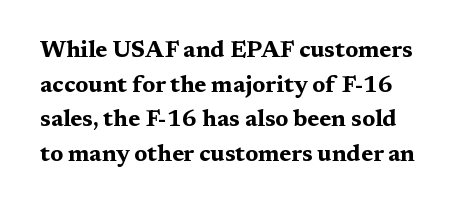
The type sits square on the baseline with zero lean. How would I describe the line gaps? Plain and ordinary. The glyphs have the mass of a bold cut. A typesetter would call this zero additional tracking. The area under the type is left untouched.
